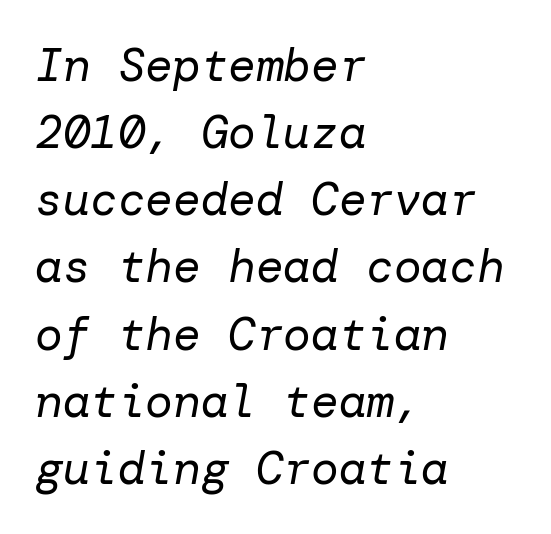
Default kerning and tracking; the words read as compact shapes. Is the stroke heavy? The answer is a plain regular-or-lighter. These lines sit exactly where default settings would place them. Any mark beneath the type? The region is blank. If you drew a line through each stem, it would be angled. Reading down the block, your eye returns to a fixed left position each line.
